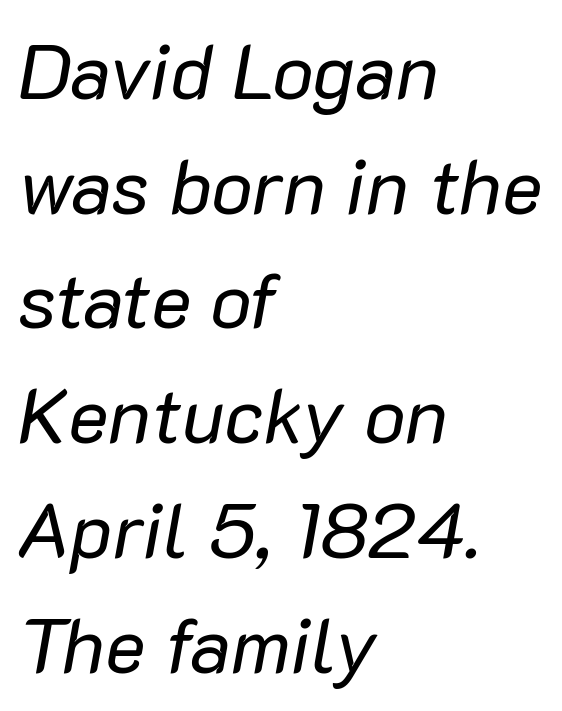
Underlining? Definitely not there. Here the glyphs are tracked normally, forming tight word shapes. Alignment: flush left. This block has exactly the height ordinary leading produces.
